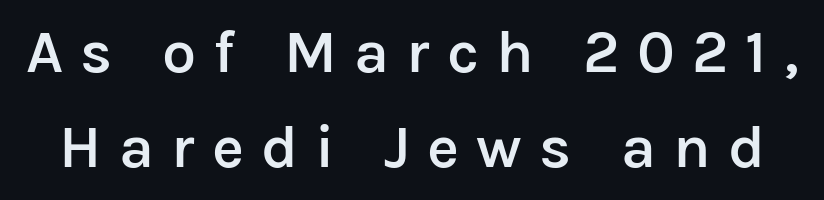
Q: Is the text bold? A: Semi-bold.
Q: Is the text italic (slanted)? A: No, it is upright.
Q: Is the typeface a serif or a sans-serif typeface? A: Sans-serif.
Q: Is the text underlined? A: No.
Q: Is the spacing between letters normal or unusually wide? A: Unusually wide.
Q: Is the spacing between lines tight, normal or loose? A: Normal.
Q: Width (condensed, normal, or wide)? A: Normal.
Q: Stroke contrast? A: Low.
Q: x-height? A: Medium.
Q: Monospaced? A: No.
